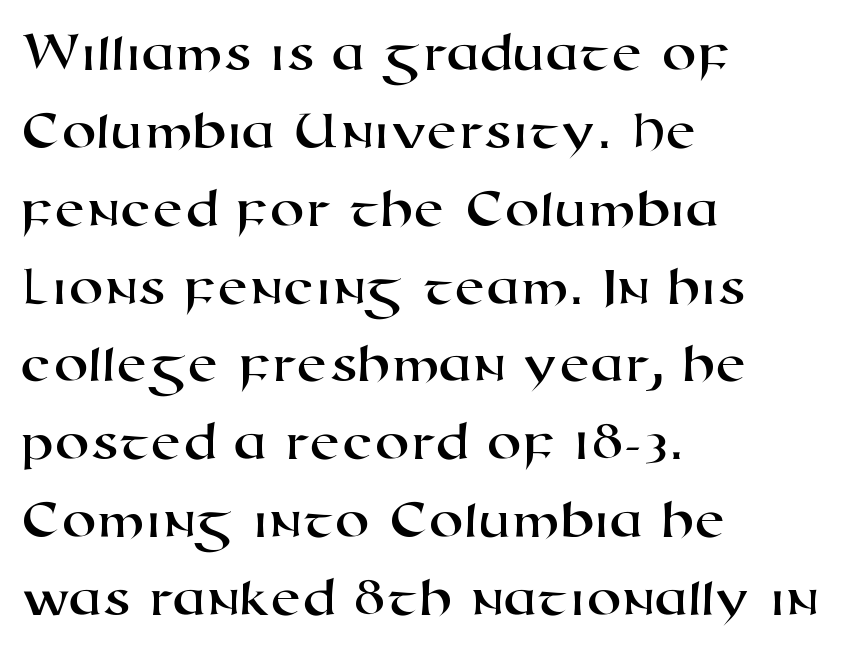
The line texture is even and compact thanks to regular tracking. Character widths vary here, with narrow letters taking less room than wide ones. In terms of letterform style, serifs are entirely absent. If you measured baseline to baseline, you'd find a middling distance. Letters rest on an invisible, unmarked baseline.
